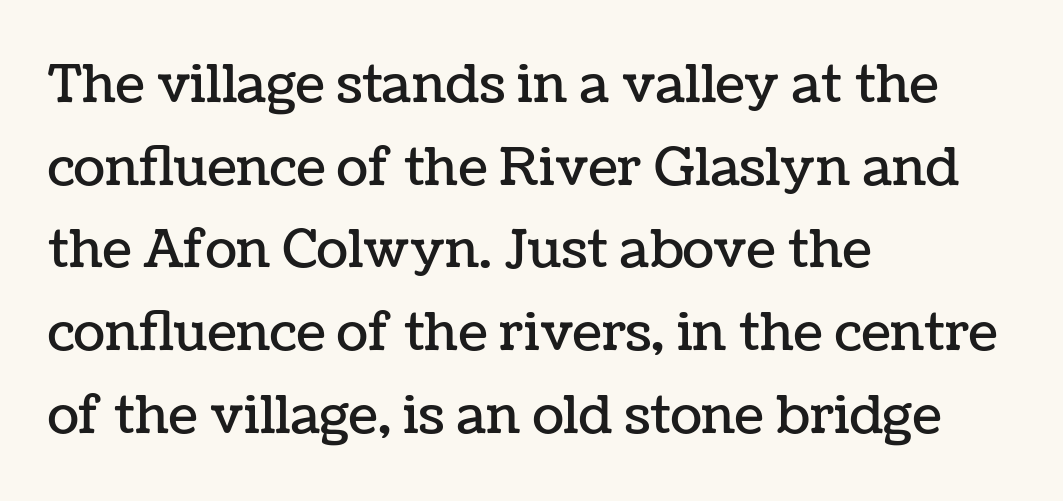
The paragraph has a hard left edge and a soft right edge. The lettering stays uniformly vertical, giving the passage a roman look. Vertical spacing — default. The passage shown is typed in a proportional face where columns would drift. The zone under the glyphs is completely vacant.
